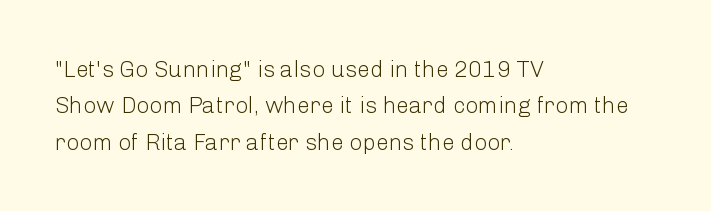
The image shows 23 px text type, upright; set left-aligned, normal line spacing (1.58x), normal letter spacing, not underlined.
